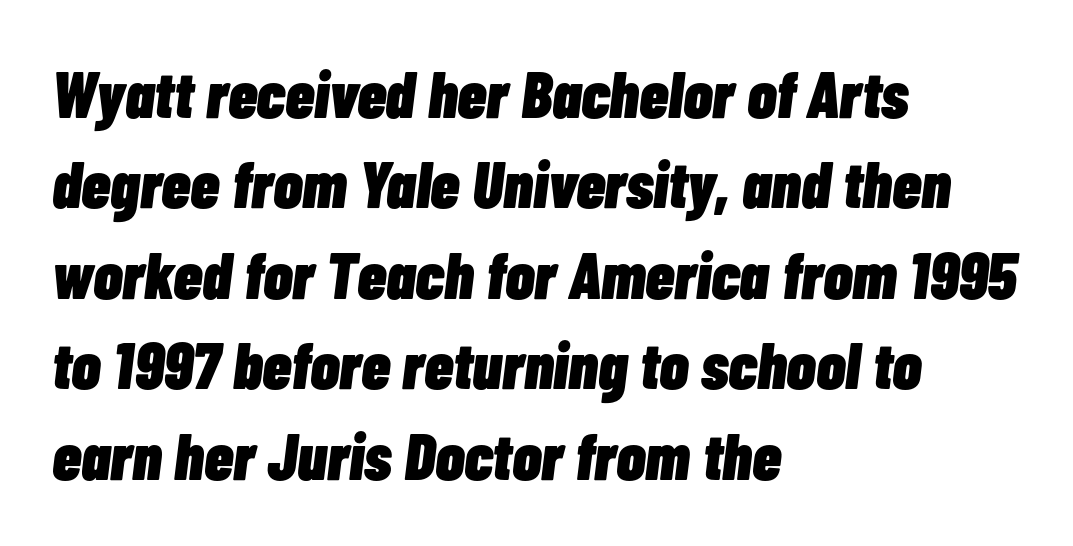
The space between consecutive lines is moderate. Tracking here is standard; glyphs follow each other at the usual distance. Compared with a centered layout, this one pins lines to the left instead. Bare-footed words on every line. The rendering uses a bold face; every stroke is thick and dark. Spacing verdict: proportional, widths tailored to each character.
